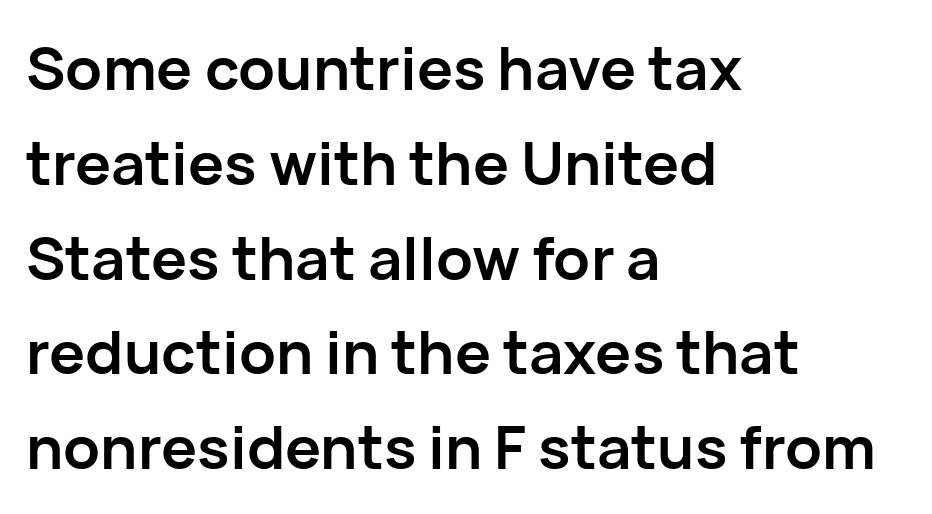
Q: Is the text bold? A: Yes.
Q: Is the text italic (slanted)? A: No, it is upright.
Q: Is the typeface a serif or a sans-serif typeface? A: Sans-serif.
Q: Is the text underlined? A: No.
Q: How is the paragraph aligned? A: Left-aligned.
Q: Is the spacing between letters normal or unusually wide? A: Normal.
Q: Is the spacing between lines tight, normal or loose? A: Normal.
Q: Width (condensed, normal, or wide)? A: Normal.
Q: Stroke contrast? A: Low.
Q: x-height? A: Medium.
Q: Monospaced? A: No.
